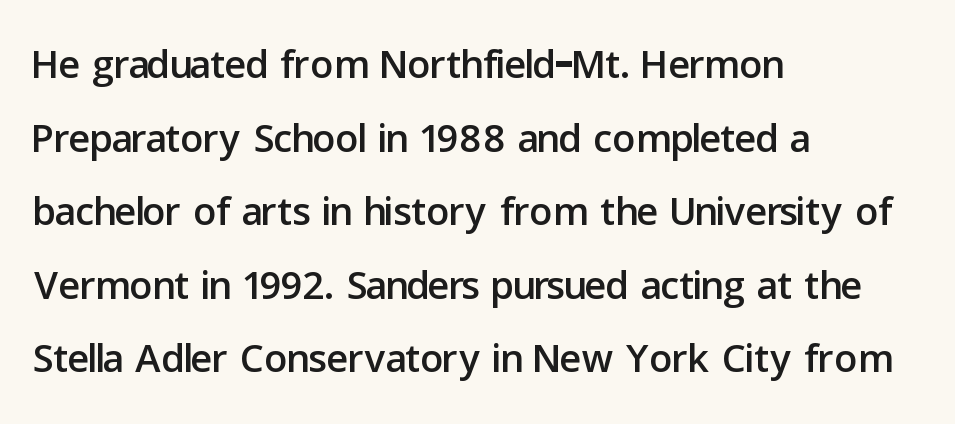
The image shows 57 px sans-serif type, upright; set left-aligned, normal line spacing (1.29x), normal letter spacing, not underlined; low stroke contrast and a medium x-height.
